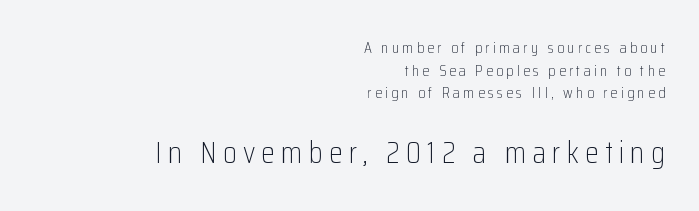
Q: Is the text bold? A: No.
Q: Is the text italic (slanted)? A: No, it is upright.
Q: Is the typeface a serif or a sans-serif typeface? A: Sans-serif.
Q: Is the text underlined? A: No.
Q: How is the paragraph aligned? A: Right-aligned.
Q: Is the spacing between letters normal or unusually wide? A: Unusually wide.
Q: Is the spacing between lines tight, normal or loose? A: Normal.
Q: Which block of text is set in a larger size, the first (top) or the second (bottom)? A: The second (bottom) one.
Q: Width (condensed, normal, or wide)? A: Condensed.
Q: Stroke contrast? A: Low.
Q: x-height? A: Medium.
Q: Monospaced? A: No.
